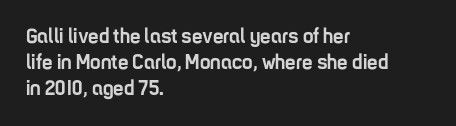
{"italic": "no", "bold": "yes", "underline": "no", "align": "left", "line_spacing_ratio": 1.23, "letter_spacing": "normal", "letter_spacing_em": 0.0, "glyph_px": 21}
